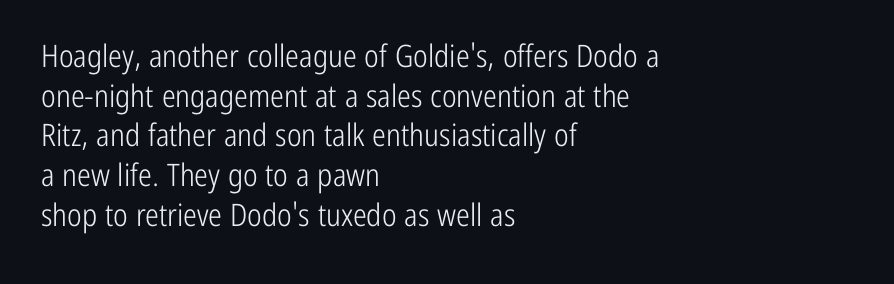
These lines keep a tight, regular rhythm from letter to letter. Compared with a centered layout, this one pins lines to the left instead. Is the stroke heavy? The answer is a plain regular-or-lighter. Notice how the stems are strictly vertical — no italics here. Think of a printed novel: that variable character pitch is what you see here.
